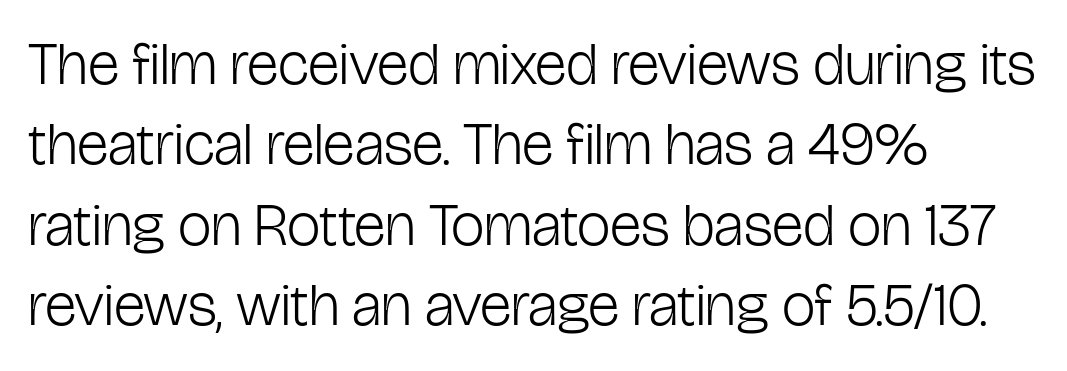
Observe the absence of serifs on each vertical stroke in this sample. Every character sits straight up, as roman type does. Successive baselines arrive at the customary interval. Descender tails drop into unmarked territory. Think of a printed novel: that variable character pitch is what you see here. There is no visible air inserted between adjacent glyphs.
